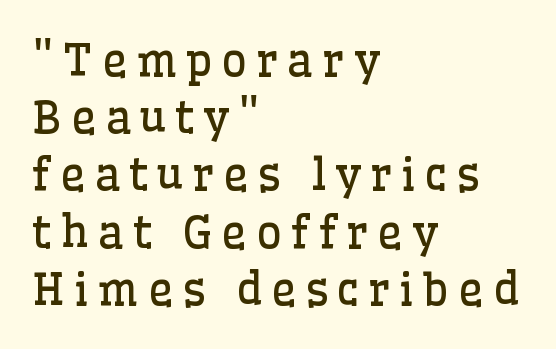
Words float on clear page, feet unadorned. The rendering inserts visible extra space after every character. This is the regular roman posture of the typeface. A quiet, ordinary-to-light weight characterises the typeface. The font family rendered here belongs to the serif group. These lines are set flush left with a ragged right edge.
